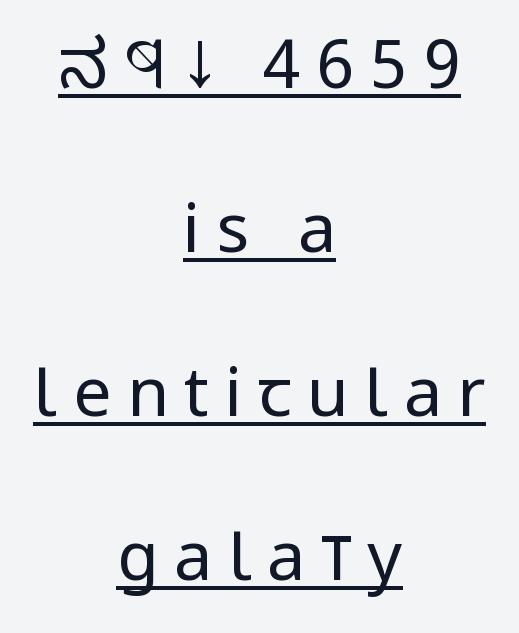
Q: Is the text bold? A: No.
Q: Is the text italic (slanted)? A: No, it is upright.
Q: Is the typeface a serif or a sans-serif typeface? A: Sans-serif.
Q: Is the text underlined? A: Yes.
Q: How is the paragraph aligned? A: Centered.
Q: Is the spacing between letters normal or unusually wide? A: Unusually wide.
Q: Is the spacing between lines tight, normal or loose? A: Loose.
Q: Width (condensed, normal, or wide)? A: Condensed.
Q: Stroke contrast? A: Low.
Q: x-height? A: Large.
Q: Monospaced? A: No.
